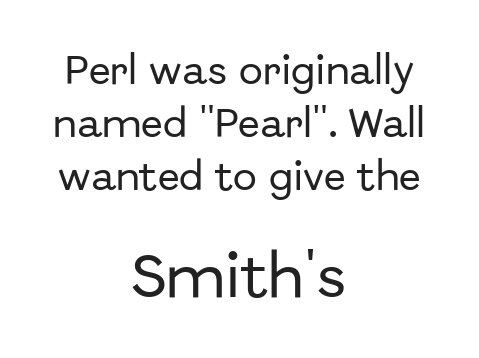
{"serif": "no", "italic": "no", "width": "normal", "stroke_contrast": "low", "x_height": "medium", "monospaced": "no", "underline": "no", "align": "center", "line_spacing": "normal", "line_spacing_ratio": 1.65, "letter_spacing": "normal", "letter_spacing_em": 0.0, "larger_block": "second", "size_ratio": 1.5, "glyph_px": 48}
